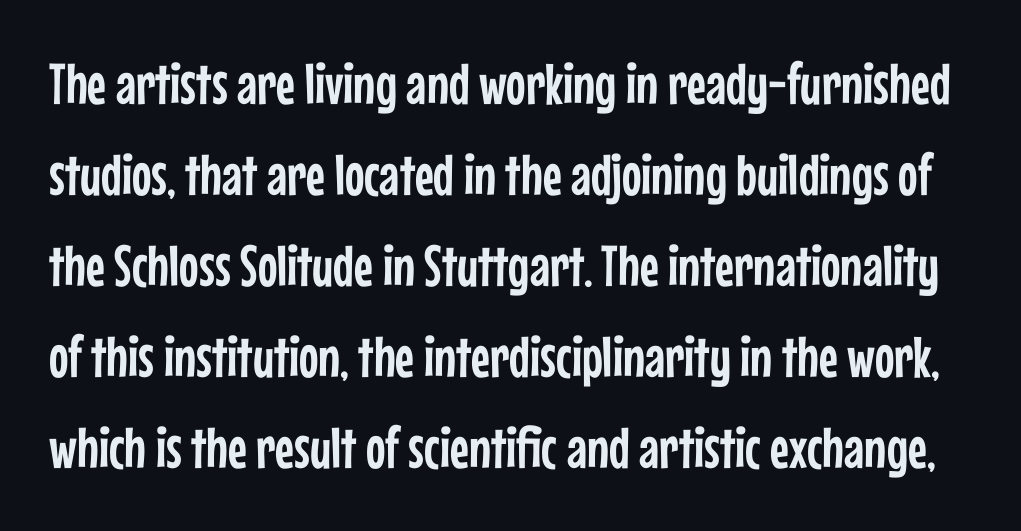
This is roman type, the default non-slanted kind. Is this a fixed-width face? No — the glyphs have proportional, varying widths. Successive baselines arrive at the customary interval. Look at the tracking — it's just the regular setting, nothing added. The passage shown is not underscored anywhere.
